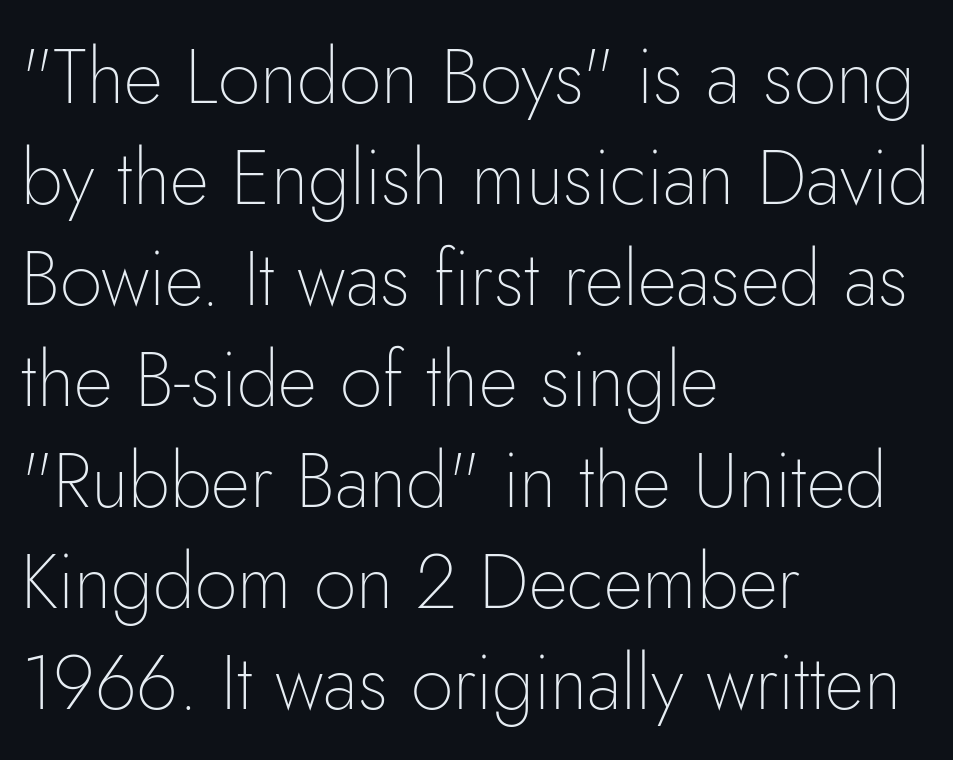
The image shows 76 px thin sans-serif type, upright; set left-aligned, normal line spacing (1.33x), normal letter spacing, not underlined; low stroke contrast and a small x-height.
